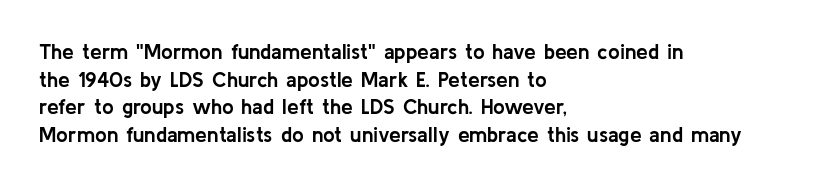
The image shows 21 px bold type, upright; set left-aligned, normal line spacing (1.32x), normal letter spacing, not underlined.
